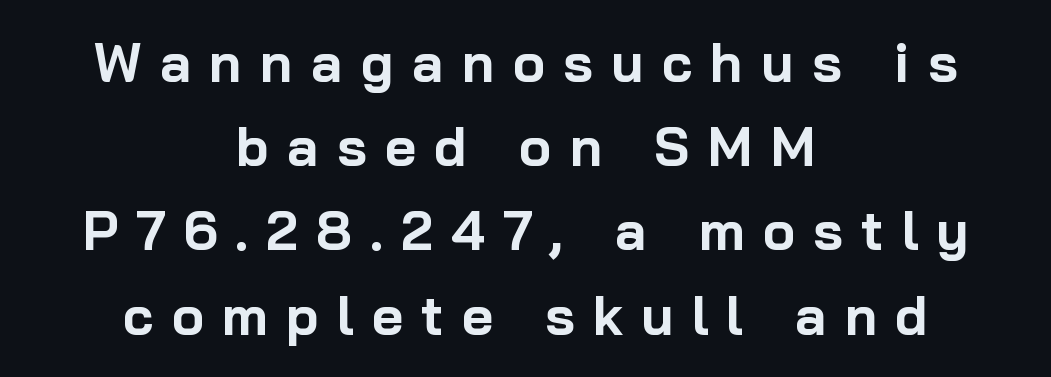
The image shows 54 px bold sans-serif type, upright; set centered, normal line spacing (1.56x), unusually wide letter spacing (+0.34 em), not underlined; low stroke contrast and a medium x-height.
